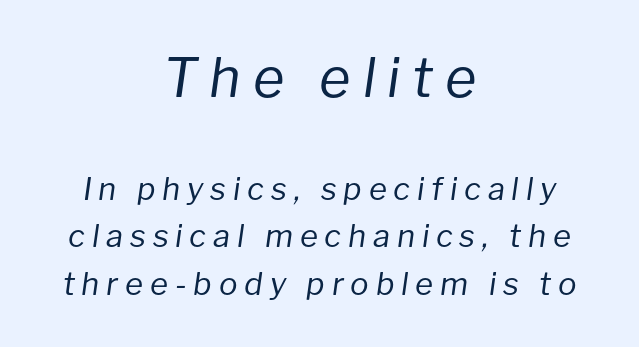
{"italic": "yes", "lean": "right", "slant_degrees": 8, "bold": "no", "weight": "regular", "width": "normal", "stroke_contrast": "low", "x_height": "medium", "monospaced": "no", "underline": "no", "align": "center", "line_spacing": "normal", "line_spacing_ratio": 1.53, "letter_spacing": "wide", "letter_spacing_em": 0.22, "larger_block": "first", "size_ratio": 1.74, "glyph_px": 54}
